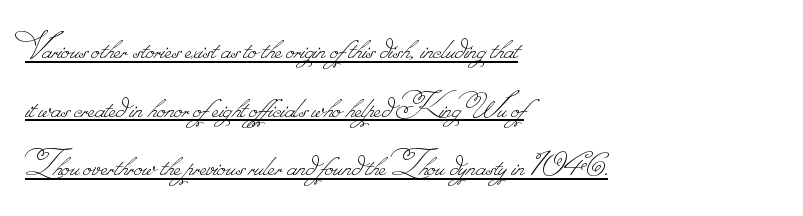
The paragraph shown leans on its left margin. You could not count columns in this text — the font is proportionally spaced. Counters stay open thanks to moderate or lighter strokes. The block of text has a typical density, with ordinary space between rows. Tracking here is standard; glyphs follow each other at the usual distance. Is there an underline? Yes — a line sits under the letters.
